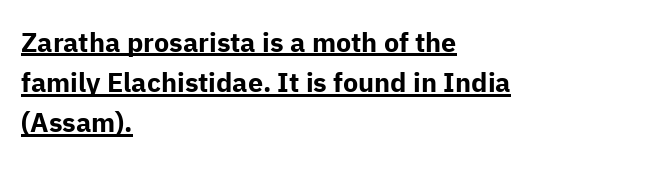
{"italic": "no", "bold": "yes", "underline": "yes", "align": "left", "line_spacing": "normal", "line_spacing_ratio": 1.49, "letter_spacing": "normal", "letter_spacing_em": 0.0, "glyph_px": 27}
